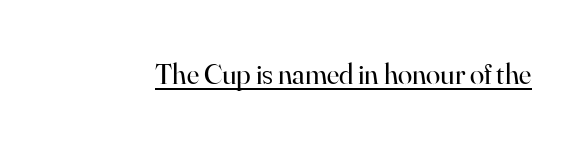
You can tell it's not italic because the verticals are truly vertical. This rendering employs a face with finishing strokes, i.e., a serif. The specimen includes a rule beneath the text block's lines. You could not count columns in this text — the font is proportionally spaced. Caption: standard tracking, unaltered.
